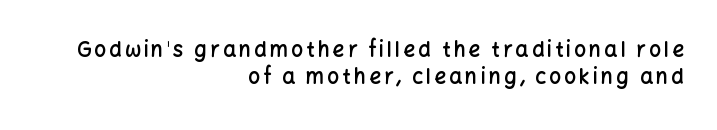
Short and long lines alike share a common ending point at right. No italicization has been applied; the sample stays upright. A somewhat darkened texture: the type is semibold rather than bold. Leading: standard. The area under the type is left untouched.
